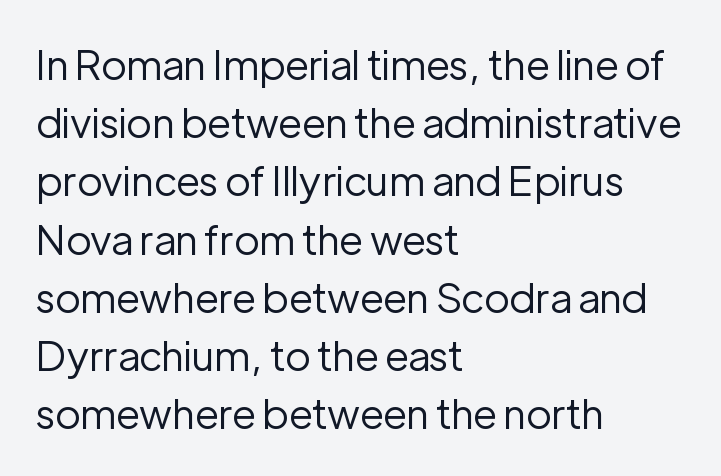
These lines are set flush left with a ragged right edge. The letters carry no serifs — their stems end cleanly without finishing strokes. Honestly, the row spacing looks completely unremarkable. Between one letter and the next there's only the usual sliver of space. Rendered with straight, roman letterforms. Varying glyph widths throughout — classic text-font behaviour.
